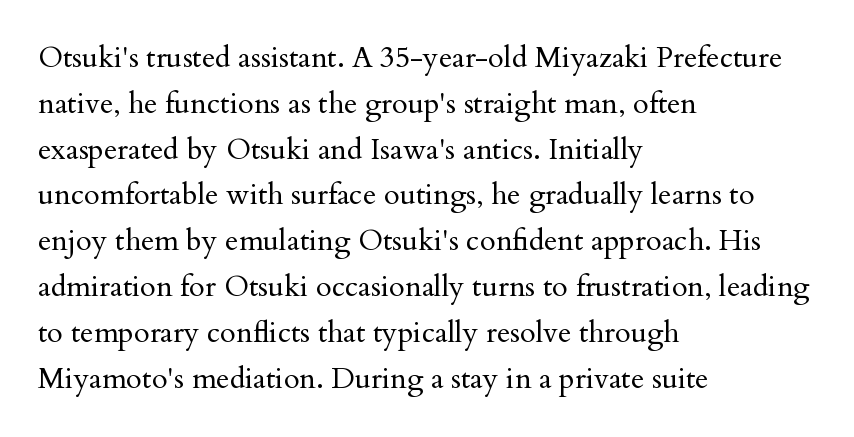
Q: Is the text bold? A: No.
Q: Is the text italic (slanted)? A: No, it is upright.
Q: Is the typeface a serif or a sans-serif typeface? A: Serif.
Q: Is the text underlined? A: No.
Q: How is the paragraph aligned? A: Left-aligned.
Q: Is the spacing between letters normal or unusually wide? A: Normal.
Q: Is the spacing between lines tight, normal or loose? A: Normal.
Q: Width (condensed, normal, or wide)? A: Normal.
Q: Stroke contrast? A: Medium.
Q: x-height? A: Small.
Q: Monospaced? A: No.
